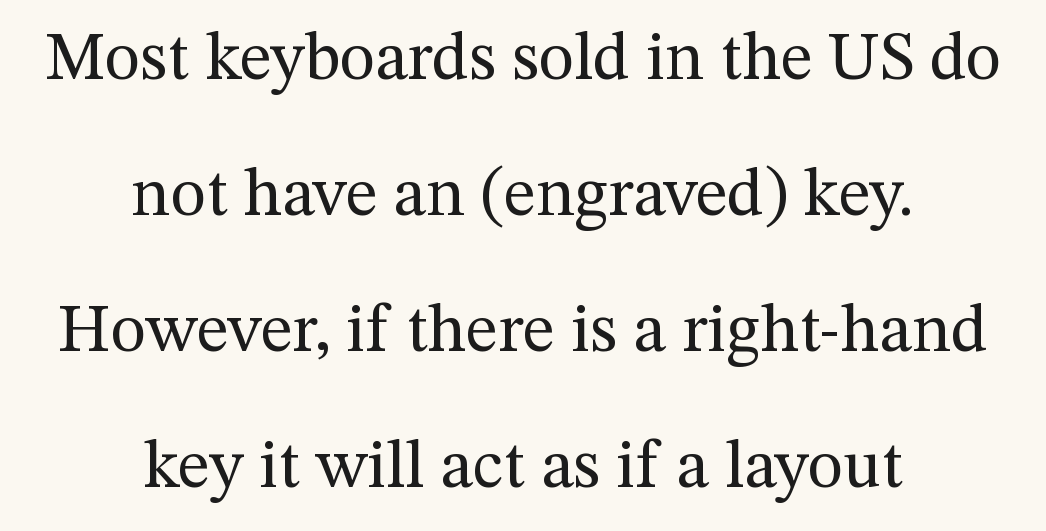
{"serif": "yes", "italic": "no", "bold": "no", "weight": "regular", "width": "normal", "stroke_contrast": "medium", "x_height": "medium", "monospaced": "no", "underline": "no", "align": "center", "line_spacing": "loose", "line_spacing_ratio": 2.0, "letter_spacing": "normal", "letter_spacing_em": 0.0, "glyph_px": 68}
